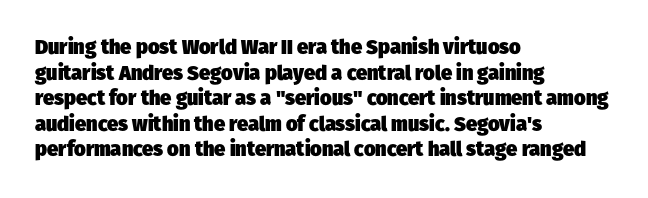
{"bold": "yes", "underline": "no", "align": "left", "line_spacing": "normal", "line_spacing_ratio": 1.28, "letter_spacing": "normal", "letter_spacing_em": 0.0, "glyph_px": 20}
